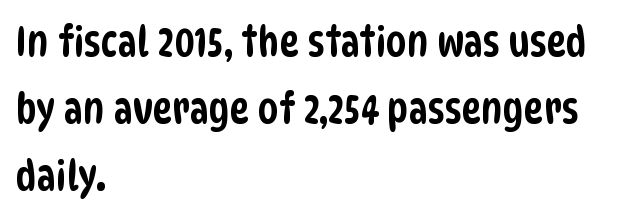
{"serif": "no", "width": "condensed", "stroke_contrast": "low", "x_height": "large", "monospaced": "no", "underline": "no", "align": "left", "line_spacing": "normal", "line_spacing_ratio": 1.59, "letter_spacing": "normal", "letter_spacing_em": 0.0, "glyph_px": 42}
